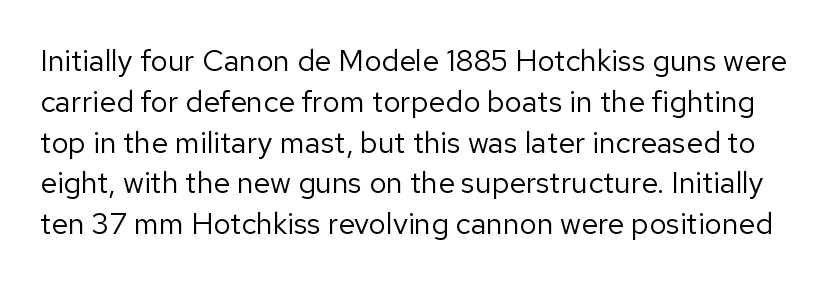
{"serif": "no", "italic": "no", "bold": "no", "weight": "regular", "width": "normal", "stroke_contrast": "low", "x_height": "medium", "monospaced": "no", "underline": "no", "line_spacing": "normal", "line_spacing_ratio": 1.36, "letter_spacing": "normal", "letter_spacing_em": 0.0, "glyph_px": 30}
